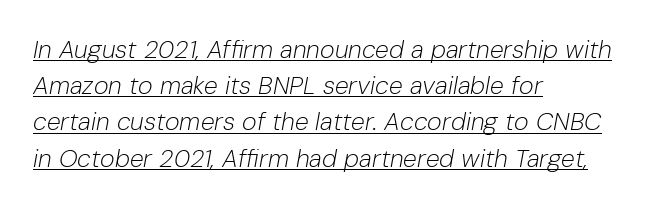
The text carries the slant typical of an italic or oblique font. The compositor pushed each line to the left boundary. This is not heavy type; no bold has been used. Evenly set lines give the paragraph a standard silhouette.
